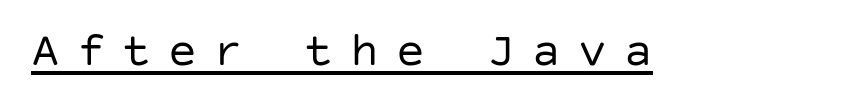
Q: Is the text bold? A: No.
Q: Is the text italic (slanted)? A: No, it is upright.
Q: Is the typeface a serif or a sans-serif typeface? A: Sans-serif.
Q: Is the text underlined? A: Yes.
Q: Is the spacing between letters normal or unusually wide? A: Unusually wide.
Q: Width (condensed, normal, or wide)? A: Normal.
Q: Stroke contrast? A: Low.
Q: x-height? A: Large.
